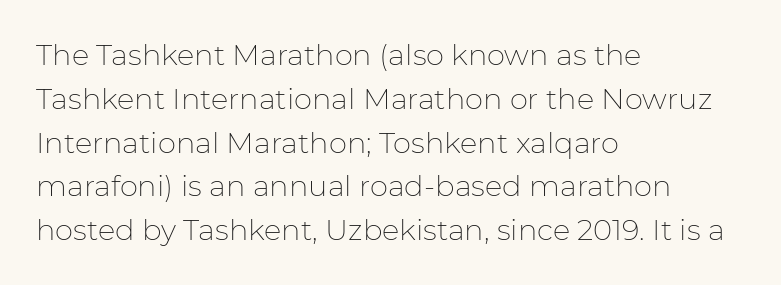
The image shows 29 px thin sans-serif type, upright; set left-aligned, normal line spacing (1.51x), normal letter spacing, not underlined; low stroke contrast and a medium x-height.
